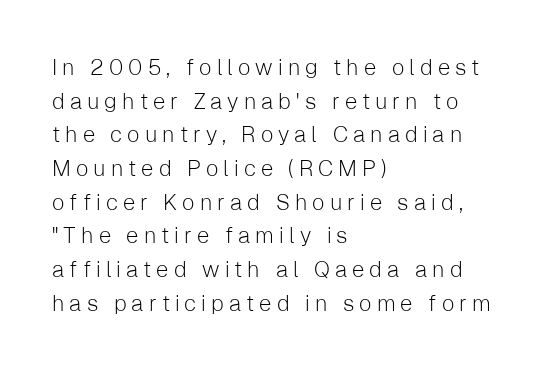
Stems and bowls with no extra thickness — not bold. The rag falls on the right side of this text block. The specimen reads as upright at a glance. Evenly set lines give the paragraph a standard silhouette. This sample uses expanded letter spacing, leaving extra air between glyphs.
